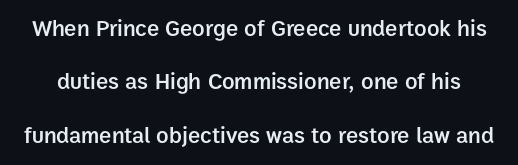
No word sits above an underline. Set as a demibold, roughly 600 on the weight scale. Does the lettering tilt? It doesn't — this is upright. What stands out about the letter spacing? Nothing — it is the standard amount. Airy leading.
